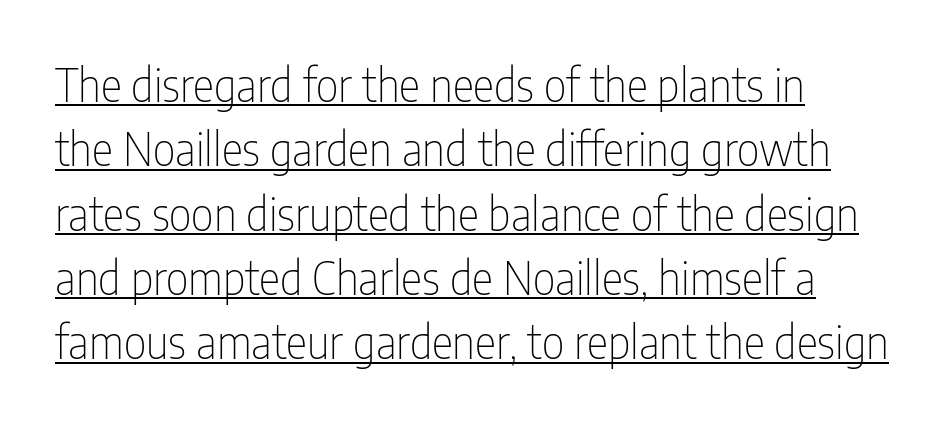
The image shows 45 px thin, condensed sans-serif type, upright; set left-aligned, normal line spacing (1.43x), normal letter spacing, underlined; low stroke contrast and a medium x-height.
